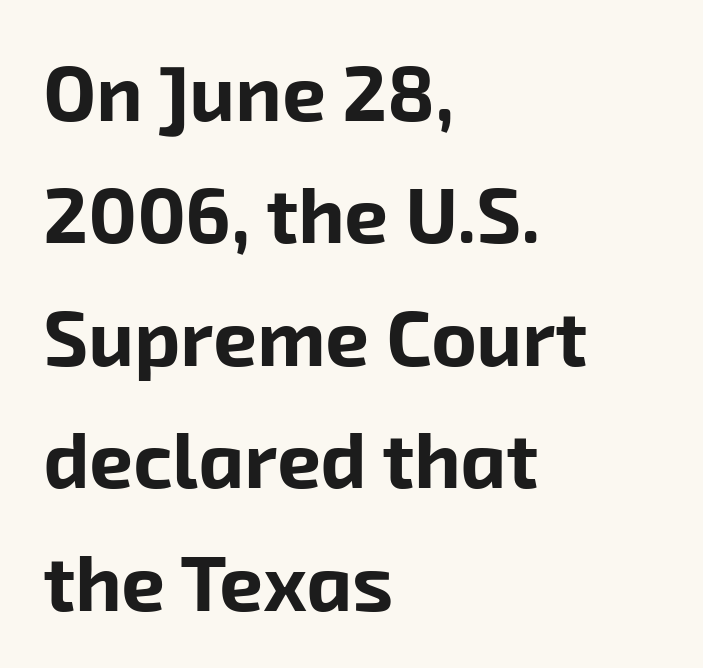
{"serif": "no", "bold": "yes", "weight": "bold", "width": "normal", "stroke_contrast": "low", "x_height": "medium", "monospaced": "no", "underline": "no", "align": "left", "line_spacing": "normal", "line_spacing_ratio": 1.57, "letter_spacing": "normal", "letter_spacing_em": 0.0, "glyph_px": 78}
